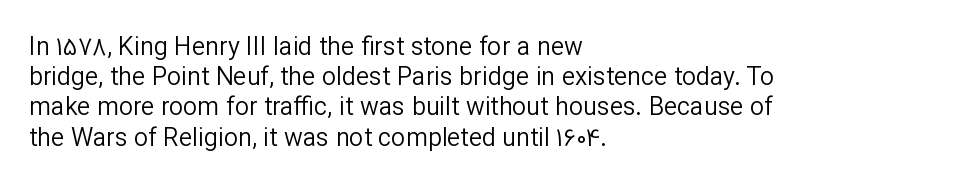
Q: Is the text bold? A: No.
Q: Is the text italic (slanted)? A: No, it is upright.
Q: Is the text underlined? A: No.
Q: How is the paragraph aligned? A: Left-aligned.
Q: Is the spacing between letters normal or unusually wide? A: Normal.
